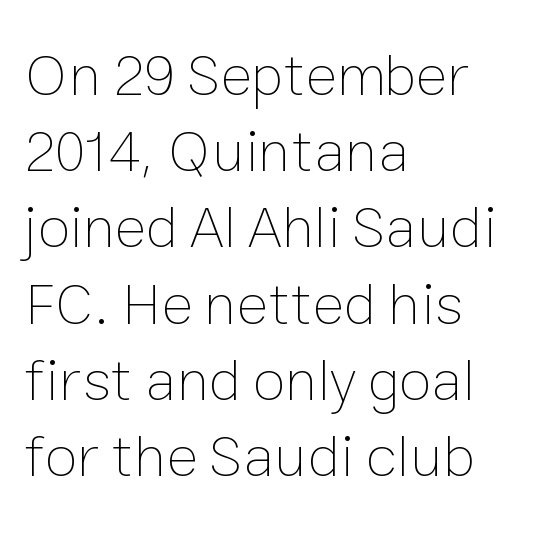
Q: Is the text bold? A: No.
Q: Is the text italic (slanted)? A: No, it is upright.
Q: Is the text underlined? A: No.
Q: How is the paragraph aligned? A: Left-aligned.
Q: Is the spacing between letters normal or unusually wide? A: Normal.
Q: Is the spacing between lines tight, normal or loose? A: Normal.
Q: Width (condensed, normal, or wide)? A: Normal.
Q: Stroke contrast? A: Low.
Q: x-height? A: Medium.
Q: Monospaced? A: No.
